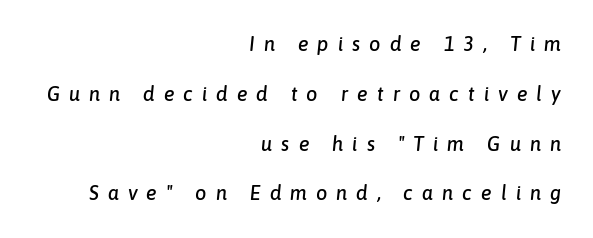
Tracking value appears strongly positive — letters spread wide. The text carries the slant typical of an italic or oblique font. Descenders are the only things crossing below the line. The lines are spread far apart with generous leading. The paragraph shown leans on its right margin.
